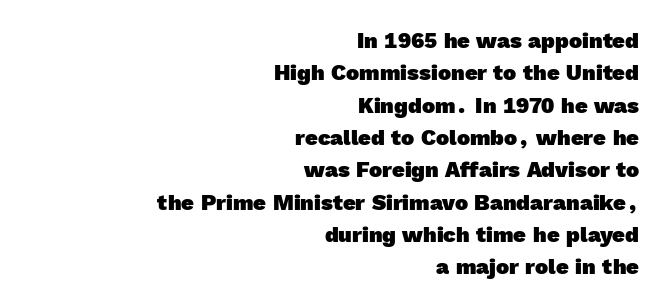
The image shows 22 px bold type; set right-aligned, normal line spacing (1.47x), normal letter spacing, not underlined.
